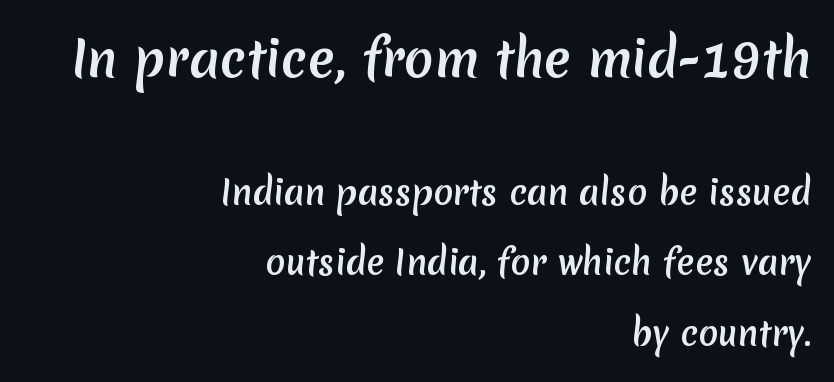
{"serif": "no", "width": "normal", "stroke_contrast": "medium", "x_height": "medium", "monospaced": "no", "underline": "no", "align": "right", "line_spacing": "loose", "line_spacing_ratio": 2.15, "letter_spacing": "normal", "letter_spacing_em": 0.0, "larger_block": "first", "size_ratio": 1.48, "glyph_px": 49}
